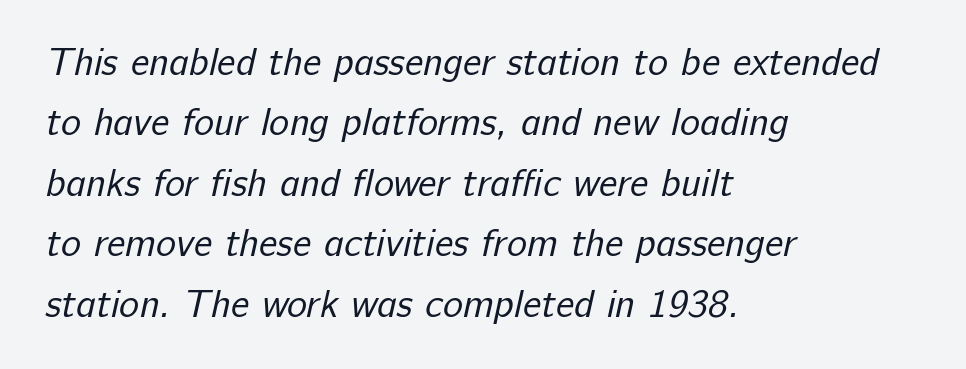
{"serif": "no", "bold": "no", "weight": "regular", "width": "normal", "stroke_contrast": "low", "x_height": "medium", "monospaced": "no", "underline": "no", "align": "left", "line_spacing": "normal", "line_spacing_ratio": 1.59, "letter_spacing": "normal", "letter_spacing_em": 0.0, "glyph_px": 38}
